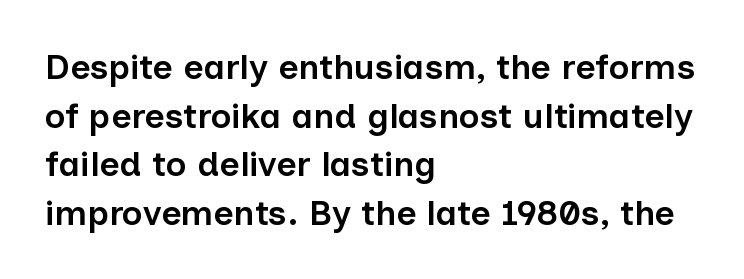
Q: Is the text bold? A: Semi-bold.
Q: Is the text italic (slanted)? A: No, it is upright.
Q: Is the typeface a serif or a sans-serif typeface? A: Sans-serif.
Q: Is the text underlined? A: No.
Q: How is the paragraph aligned? A: Left-aligned.
Q: Is the spacing between letters normal or unusually wide? A: Normal.
Q: Is the spacing between lines tight, normal or loose? A: Normal.
Q: Width (condensed, normal, or wide)? A: Normal.
Q: Stroke contrast? A: Low.
Q: x-height? A: Medium.
Q: Monospaced? A: No.
